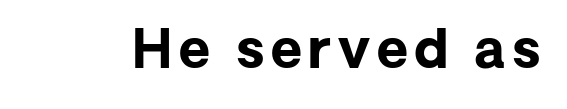
Q: Is the text bold? A: Yes.
Q: Is the text italic (slanted)? A: No, it is upright.
Q: Is the typeface a serif or a sans-serif typeface? A: Sans-serif.
Q: Is the text underlined? A: No.
Q: Width (condensed, normal, or wide)? A: Normal.
Q: Stroke contrast? A: Low.
Q: x-height? A: Medium.
Q: Monospaced? A: No.
